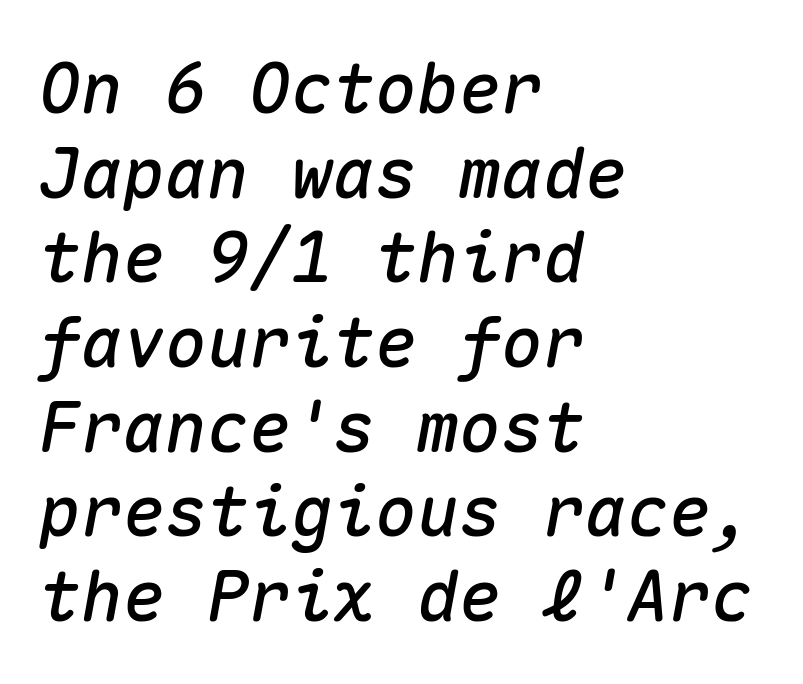
{"italic": "yes", "lean": "right", "slant_degrees": 10, "width": "normal", "stroke_contrast": "medium", "x_height": "medium", "monospaced": "yes", "underline": "no", "align": "left", "line_spacing_ratio": 1.21, "letter_spacing": "normal", "letter_spacing_em": 0.0, "glyph_px": 70}
